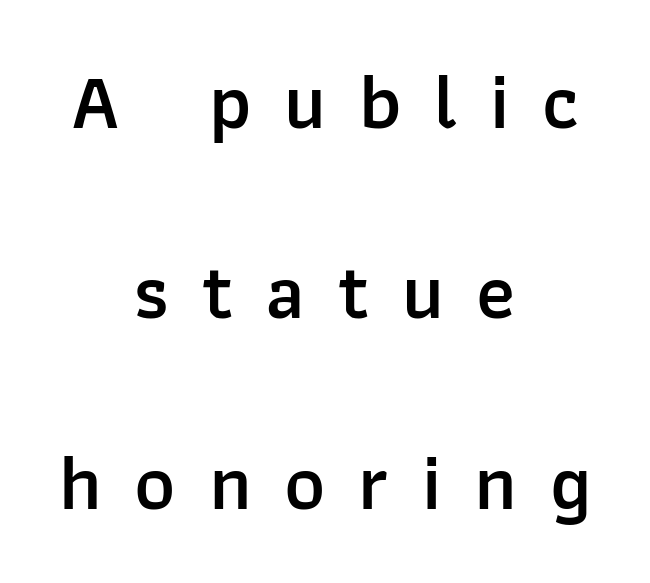
The image shows 78 px semibold sans-serif type, upright; set centered, loose line spacing (2.44x), unusually wide letter spacing (+0.42 em), not underlined; low stroke contrast and a medium x-height.
